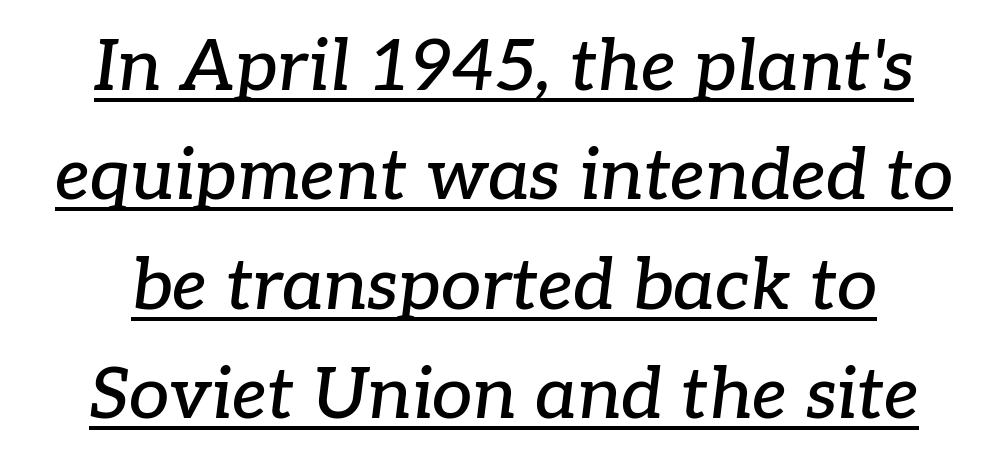
The text was rendered using a seriffed face with decorative stroke endings. Spacing verdict: proportional, widths tailored to each character. Each new line begins a customary step beneath the previous one. The face used here is rendered with its standard letterfit. A continuous stroke trails under the words, as in a hyperlink.
